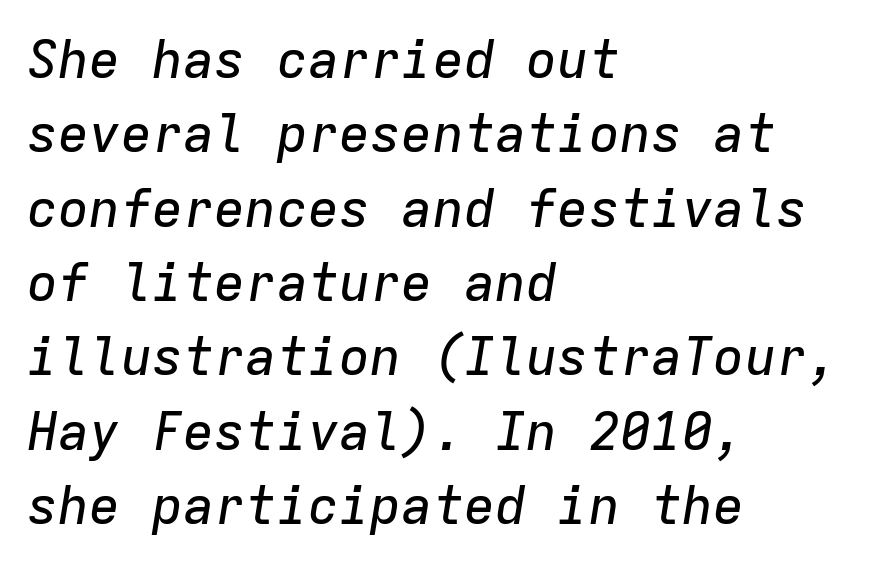
The image shows 52 px text type, italic (leaning right), monospaced; set left-aligned, normal line spacing (1.43x), normal letter spacing, not underlined; low stroke contrast and a medium x-height.
